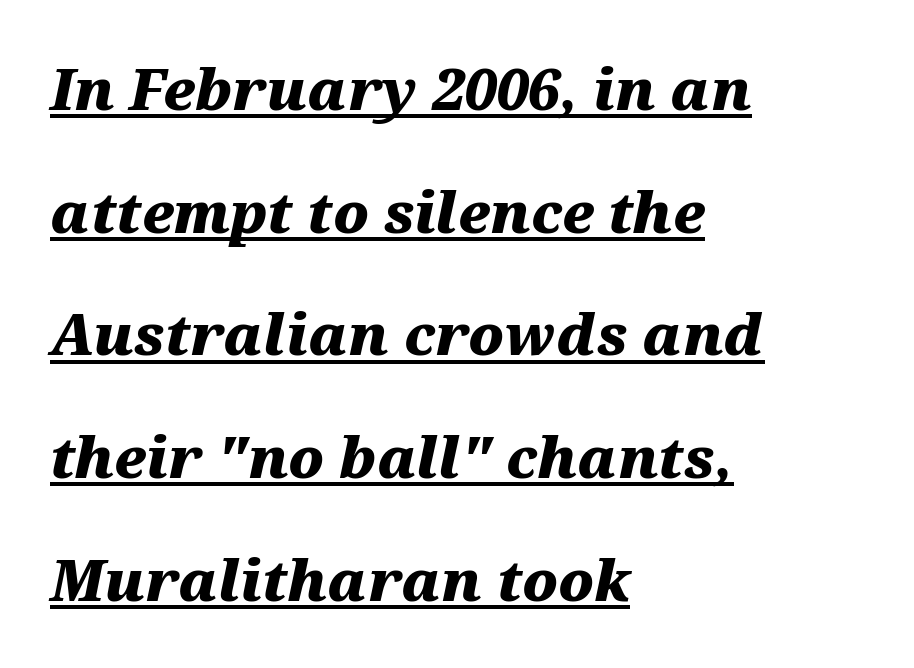
The image shows 56 px heavy, wide type, italic (leaning right); set left-aligned, loose line spacing (2.19x), normal letter spacing, underlined; medium stroke contrast and a medium x-height.
